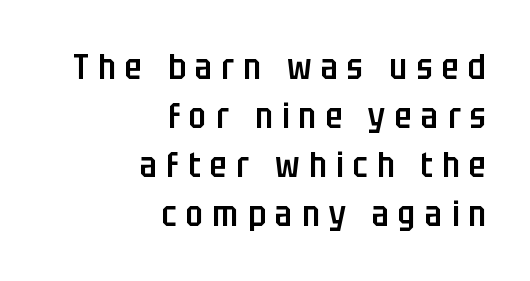
{"serif": "no", "italic": "no", "bold": "semi", "weight": "semibold", "width": "condensed", "stroke_contrast": "low", "x_height": "large", "monospaced": "no", "underline": "no", "align": "right", "line_spacing": "normal", "line_spacing_ratio": 1.4, "letter_spacing": "wide", "letter_spacing_em": 0.27, "glyph_px": 35}
